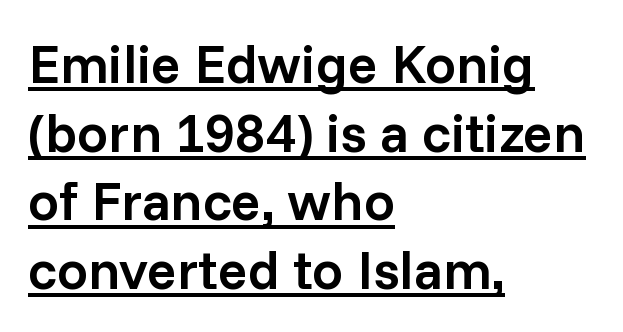
Rows of type keep a routine distance in the vertical direction. This sample is left-justified, so line endings fall wherever the words run out. Do the characters align in a grid? No, the font is proportional. Type style note: lacks serifs. The gaps between neighbouring characters are ordinary and unremarkable. Underlining? Definitely there.
